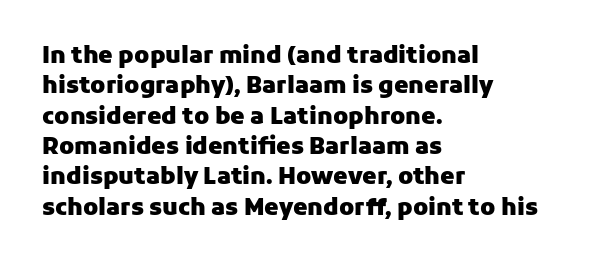
Q: Is the text bold? A: Yes.
Q: Is the text italic (slanted)? A: No, it is upright.
Q: Is the text underlined? A: No.
Q: How is the paragraph aligned? A: Left-aligned.
Q: Is the spacing between letters normal or unusually wide? A: Normal.
Q: Is the spacing between lines tight, normal or loose? A: Normal.
